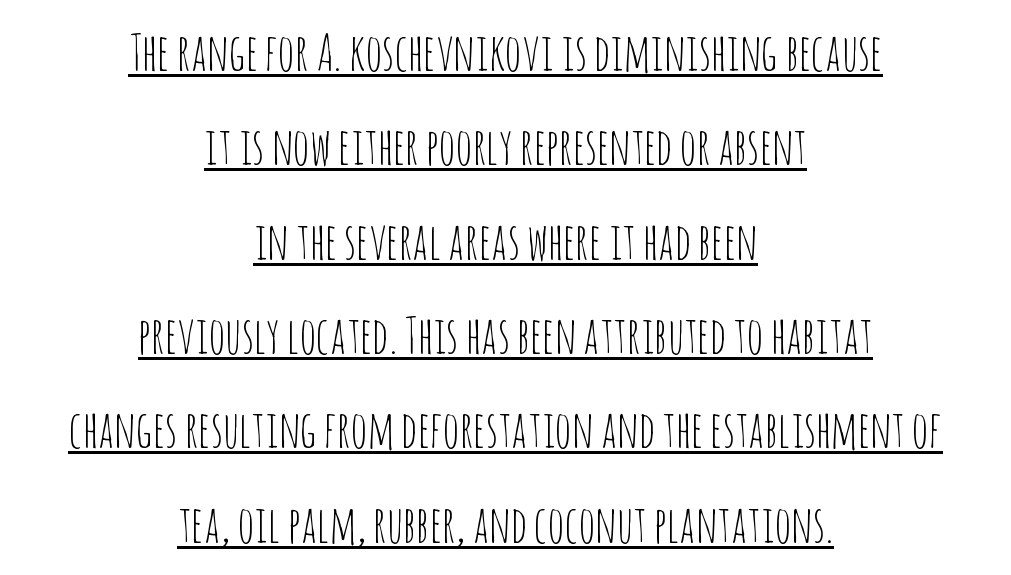
{"serif": "no", "italic": "no", "bold": "no", "weight": "thin", "width": "condensed", "stroke_contrast": "low", "x_height": "large", "monospaced": "no", "underline": "yes", "align": "center", "line_spacing_ratio": 1.85, "letter_spacing": "normal", "letter_spacing_em": 0.0, "glyph_px": 51}
